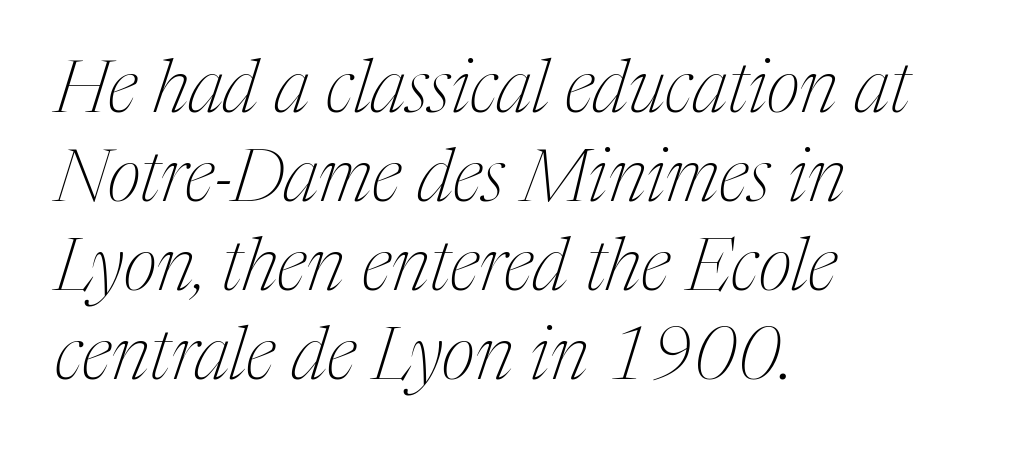
An italicized treatment has been applied to the whole sample. Lines of text with bare space underneath. Each stroke keeps to a modest, everyday thickness or less. The text block is weighted toward the left margin, trailing off unevenly rightward. Letterform terminals end in serifs throughout the passage.
